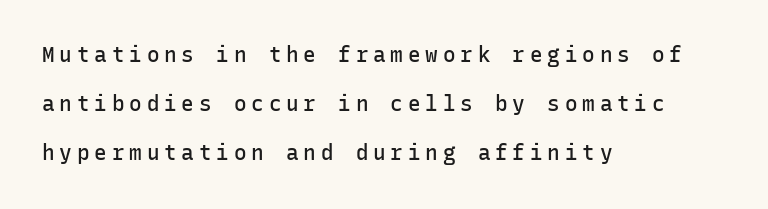
Q: Is the text bold? A: Semi-bold.
Q: Is the text italic (slanted)? A: No, it is upright.
Q: Is the text underlined? A: No.
Q: How is the paragraph aligned? A: Left-aligned.
Q: Is the spacing between letters normal or unusually wide? A: Unusually wide.
Q: Is the spacing between lines tight, normal or loose? A: Loose.
